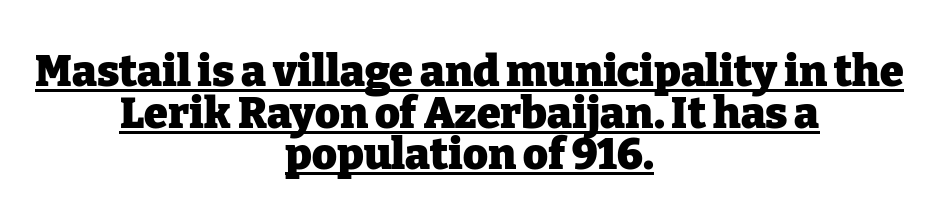
The image shows 43 px heavy serif type, upright; set centered, tight line spacing (0.97x), normal letter spacing, underlined; low stroke contrast and a medium x-height.
